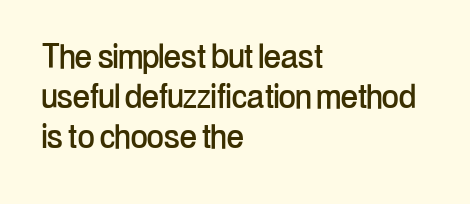
The image shows 41 px condensed sans-serif type, upright; set left-aligned, tight line spacing (0.97x), normal letter spacing, not underlined; low stroke contrast and a medium x-height.
